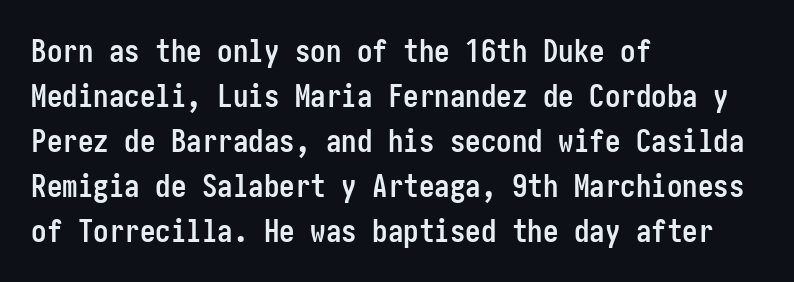
The image shows 31 px semibold, condensed sans-serif type, upright; set left-aligned, normal line spacing (1.45x), normal letter spacing, not underlined; low stroke contrast and a medium x-height.
